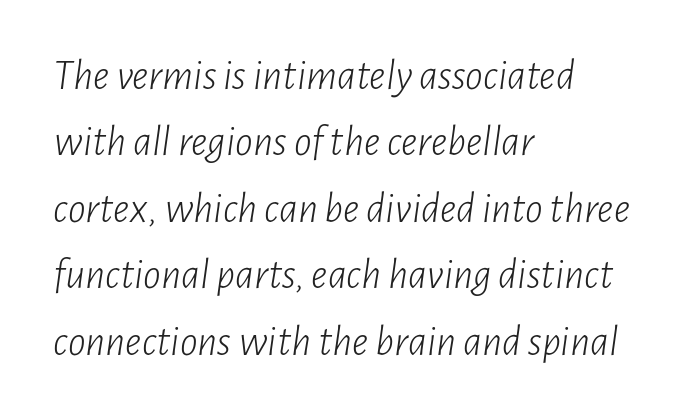
{"italic": "yes", "lean": "right", "slant_degrees": 7, "bold": "no", "weight": "light", "width": "condensed", "stroke_contrast": "low", "x_height": "medium", "monospaced": "no", "underline": "no", "align": "left", "line_spacing": "normal", "line_spacing_ratio": 1.51, "letter_spacing": "normal", "letter_spacing_em": 0.0, "glyph_px": 44}
